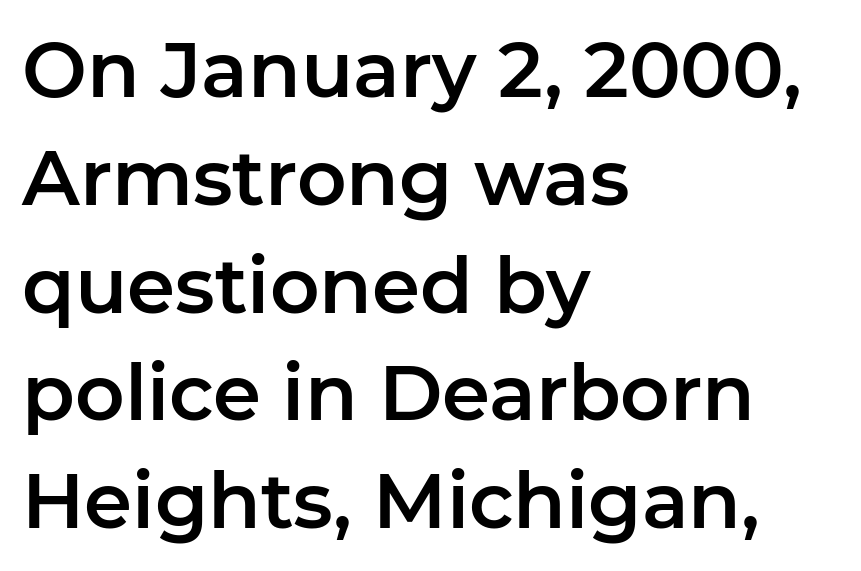
Q: Is the text italic (slanted)? A: No, it is upright.
Q: Is the typeface a serif or a sans-serif typeface? A: Sans-serif.
Q: Is the text underlined? A: No.
Q: How is the paragraph aligned? A: Left-aligned.
Q: Is the spacing between letters normal or unusually wide? A: Normal.
Q: Is the spacing between lines tight, normal or loose? A: Normal.
Q: Width (condensed, normal, or wide)? A: Normal.
Q: Stroke contrast? A: Low.
Q: x-height? A: Medium.
Q: Monospaced? A: No.
